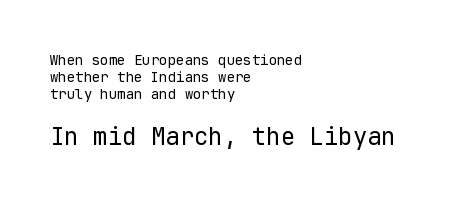
The image shows 24 px text type, upright; set left-aligned, line spacing 1.2x, normal letter spacing, not underlined; the second (bottom) block is 1.71x larger.
